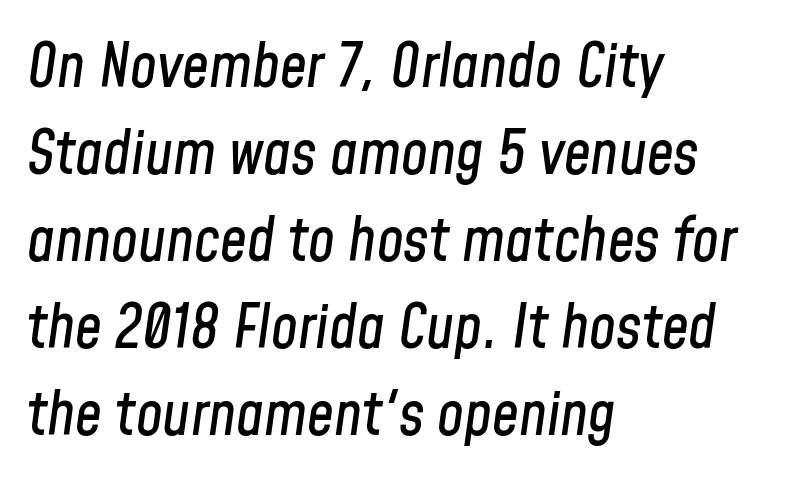
Each new line begins a customary step beneath the previous one. The strip under each line holds only bare page. The rendering applies a slant to the glyphs. The paragraph has a hard left edge and a soft right edge. The face used here is proportionally spaced, like ordinary book or web type.
